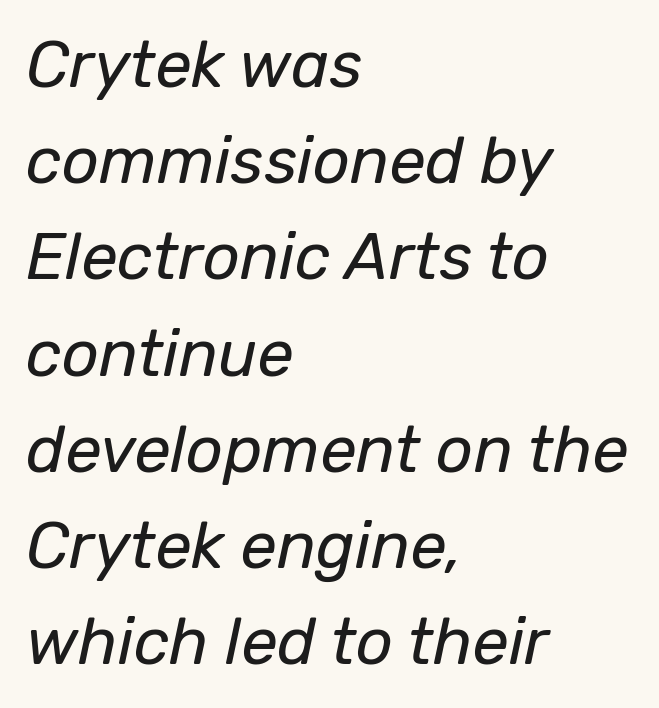
The image shows 65 px regular-weight type, italic (leaning right); set left-aligned, normal line spacing (1.48x), normal letter spacing, not underlined; low stroke contrast and a medium x-height.
